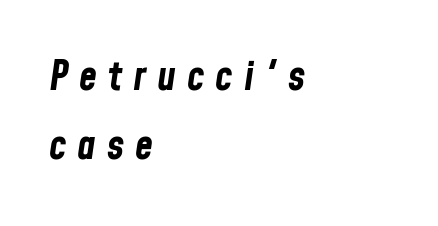
Q: Is the text bold? A: Yes.
Q: Is the text italic (slanted)? A: Yes, it leans right by about 8 degrees.
Q: Is the text underlined? A: No.
Q: How is the paragraph aligned? A: Left-aligned.
Q: Is the spacing between letters normal or unusually wide? A: Unusually wide.
Q: Is the spacing between lines tight, normal or loose? A: Normal.
Q: Width (condensed, normal, or wide)? A: Condensed.
Q: Stroke contrast? A: Low.
Q: x-height? A: Medium.
Q: Monospaced? A: No.
